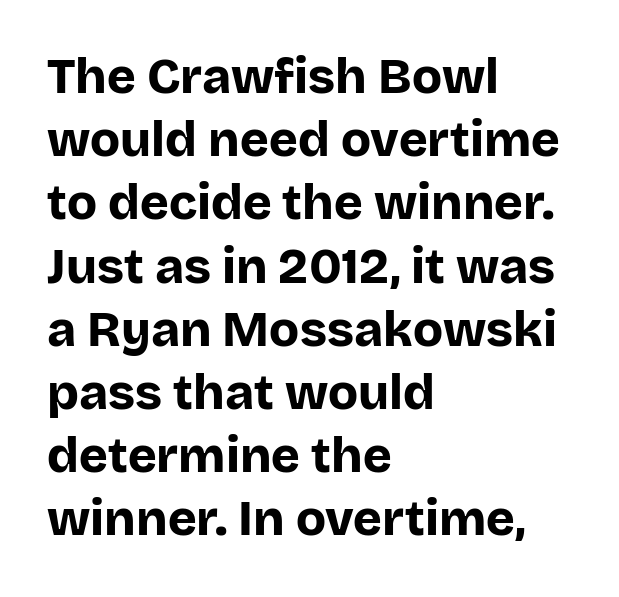
Varying glyph widths throughout — classic text-font behaviour. The specimen reads as upright at a glance. This block has exactly the height ordinary leading produces. One-word summary of the alignment: left.
